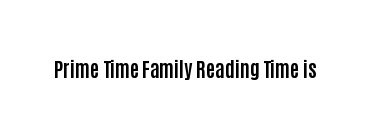
The rendering keeps characters at their native spacing. Underlining? Definitely not there. Nope, not italic — everything's standing straight. Set as a true bold cut, around the 700 mark.
